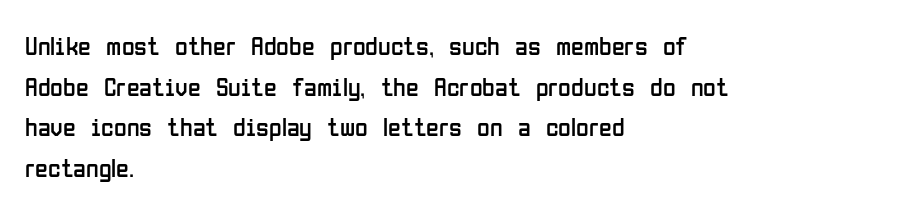
Q: Is the text bold? A: No.
Q: Is the text italic (slanted)? A: No, it is upright.
Q: Is the text underlined? A: No.
Q: How is the paragraph aligned? A: Left-aligned.
Q: Is the spacing between letters normal or unusually wide? A: Normal.
Q: Is the spacing between lines tight, normal or loose? A: Normal.
